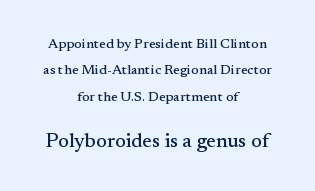
Q: Is the text italic (slanted)? A: No, it is upright.
Q: Is the text underlined? A: No.
Q: How is the paragraph aligned? A: Centered.
Q: Is the spacing between letters normal or unusually wide? A: Normal.
Q: Which block of text is set in a larger size, the first (top) or the second (bottom)? A: The second (bottom) one.
